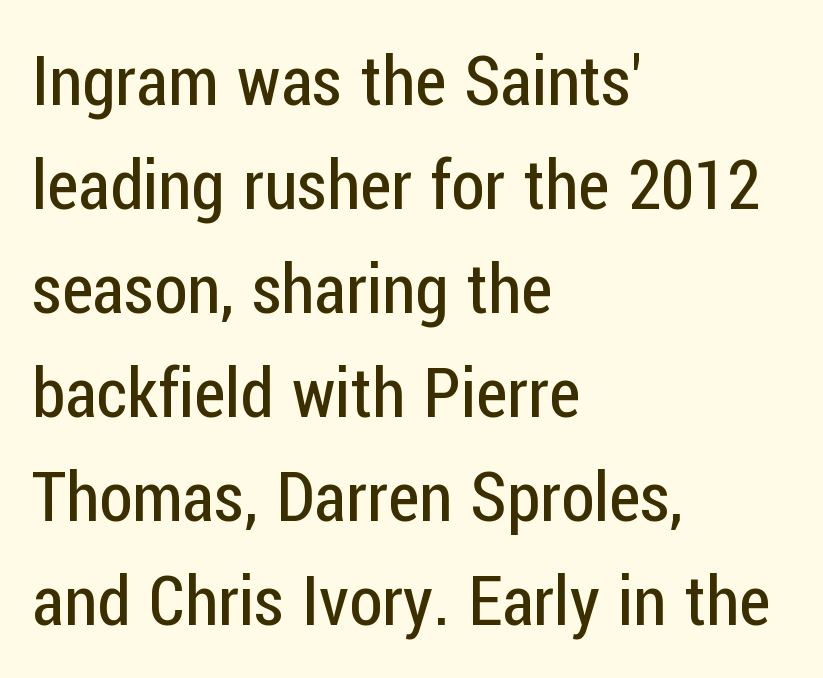
{"serif": "no", "italic": "no", "bold": "no", "weight": "regular", "width": "condensed", "stroke_contrast": "low", "x_height": "medium", "monospaced": "no", "underline": "no", "align": "left", "line_spacing": "normal", "line_spacing_ratio": 1.53, "letter_spacing": "normal", "letter_spacing_em": 0.0, "glyph_px": 68}
